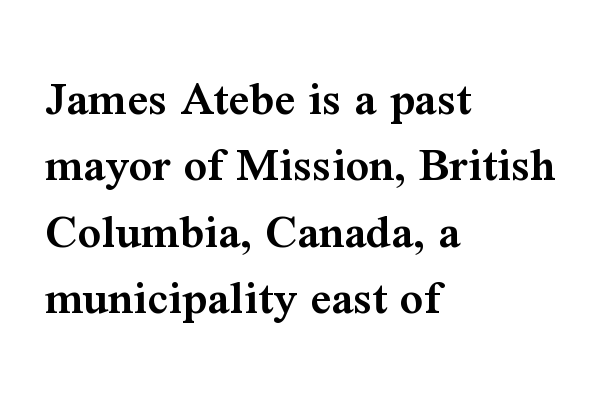
The image shows 51 px semibold serif type, upright; set left-aligned, normal line spacing (1.3x), normal letter spacing, not underlined; medium stroke contrast and a medium x-height.
